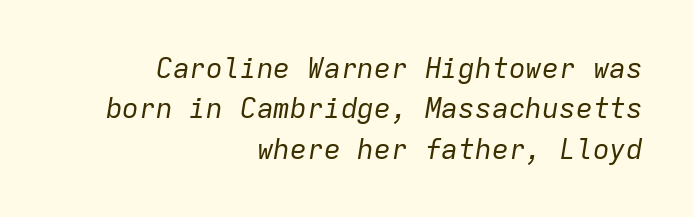
Notice how descenders clear the ascenders below comfortably — that's standard leading. No chunkiness to these letters — they're not bold. The type is set solid horizontally, with unmodified tracking. Line ends are locked; line starts wander.
